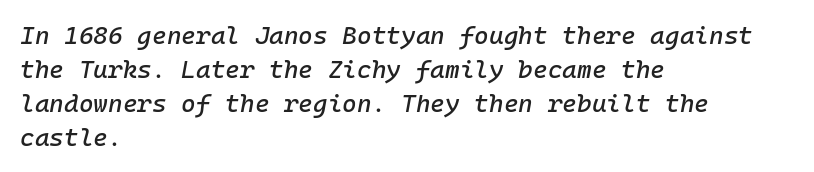
The image shows 25 px text type, italic (leaning right); set left-aligned, normal line spacing (1.36x), normal letter spacing, not underlined.
